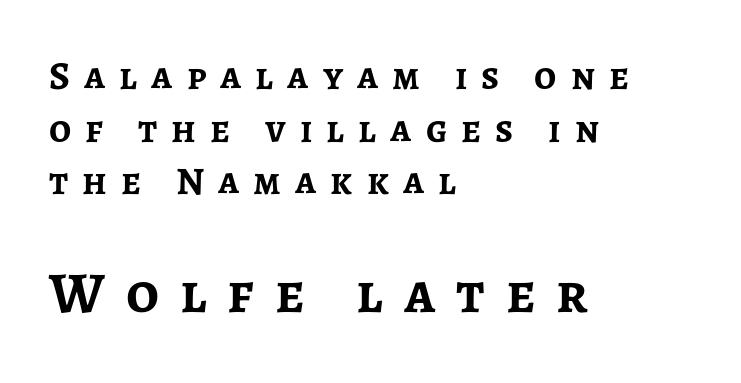
This rendering features lettering with no underline. Which margin do the lines hug? The left one — the right edge is uneven. I'd call this a sans setting — the letters go barefoot. Look at the stroke-to-counter ratio: heavy, a bold. Designer's note — italics off, roman on. Glyph-to-glyph distance is far greater than everyday printed text.
